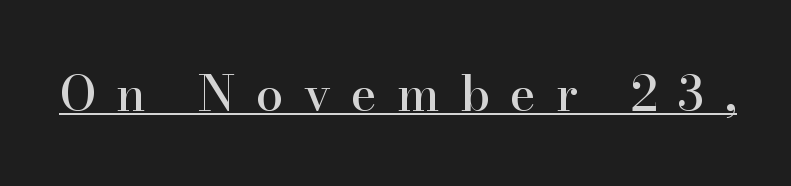
{"serif": "yes", "italic": "no", "width": "normal", "stroke_contrast": "high", "x_height": "small", "monospaced": "no", "underline": "yes", "letter_spacing": "wide", "letter_spacing_em": 0.41, "glyph_px": 49}
